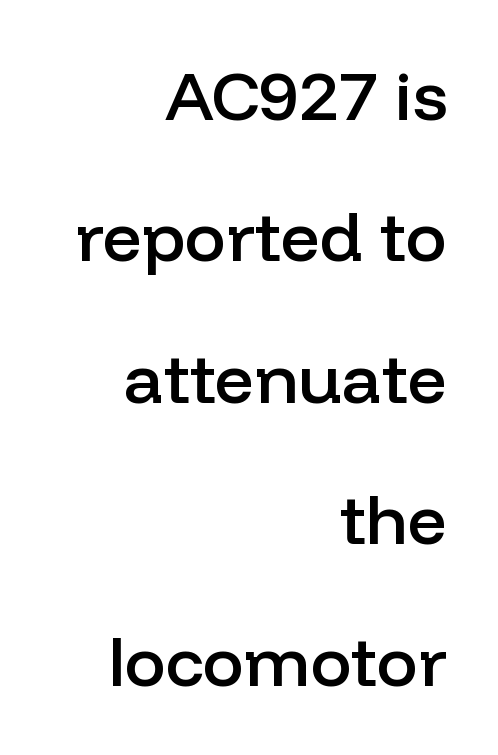
The image shows 69 px semibold sans-serif type, upright; set right-aligned, loose line spacing (2.05x), normal letter spacing, not underlined; low stroke contrast and a medium x-height.
